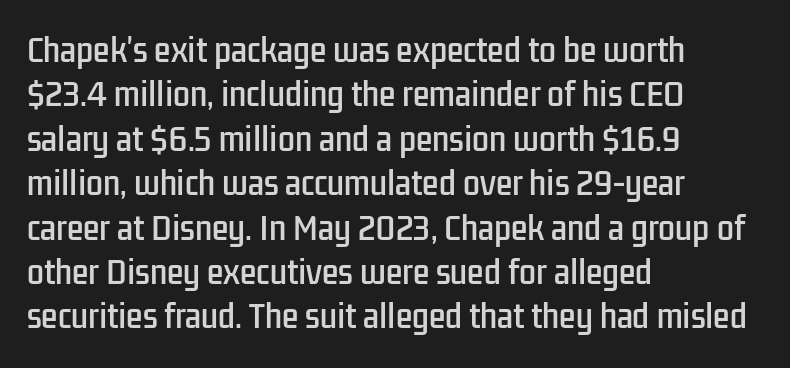
{"serif": "no", "italic": "no", "width": "condensed", "stroke_contrast": "low", "x_height": "medium", "monospaced": "no", "underline": "no", "align": "left", "line_spacing": "normal", "line_spacing_ratio": 1.48, "letter_spacing": "normal", "letter_spacing_em": 0.0, "glyph_px": 30}
